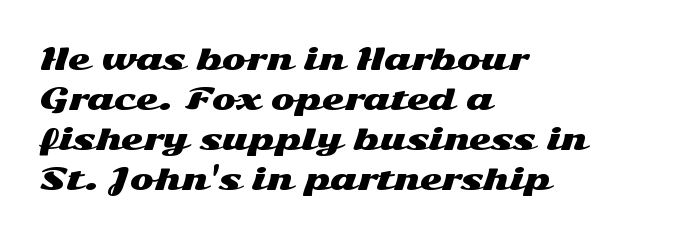
Q: Is the text italic (slanted)? A: Yes.
Q: Is the typeface a serif or a sans-serif typeface? A: Sans-serif.
Q: Is the text underlined? A: No.
Q: How is the paragraph aligned? A: Left-aligned.
Q: Is the spacing between letters normal or unusually wide? A: Normal.
Q: Is the spacing between lines tight, normal or loose? A: Normal.
Q: Width (condensed, normal, or wide)? A: Wide.
Q: Stroke contrast? A: Medium.
Q: x-height? A: Medium.
Q: Monospaced? A: No.
